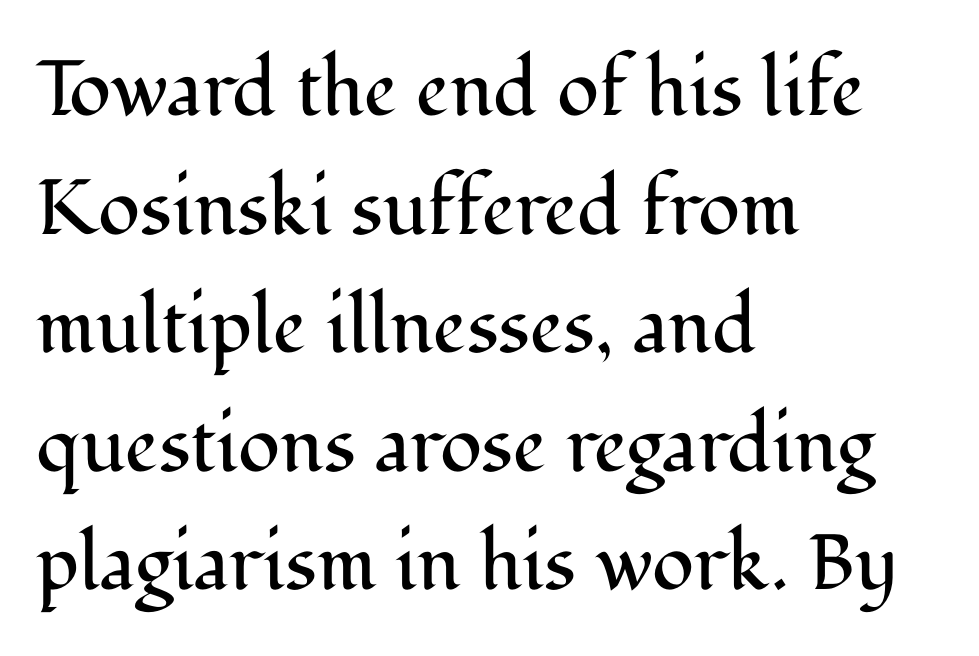
The image shows 78 px regular-weight serif type, upright; set left-aligned, normal line spacing (1.52x), normal letter spacing, not underlined; medium stroke contrast and a medium x-height.
